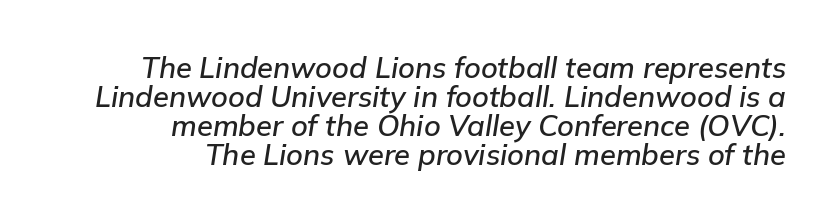
The image shows 29 px text type, italic (leaning right); set right-aligned, tight line spacing (1.0x), normal letter spacing, not underlined; low stroke contrast and a medium x-height.
